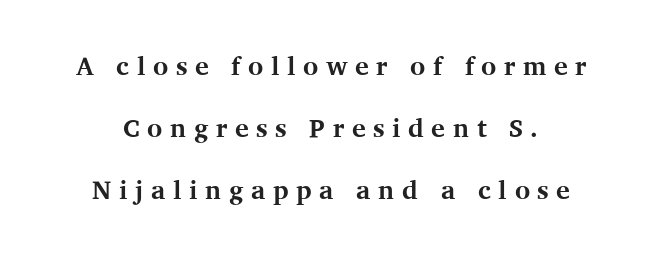
Q: Is the text bold? A: Yes.
Q: Is the text italic (slanted)? A: No, it is upright.
Q: Is the text underlined? A: No.
Q: How is the paragraph aligned? A: Centered.
Q: Is the spacing between letters normal or unusually wide? A: Unusually wide.
Q: Is the spacing between lines tight, normal or loose? A: Loose.
